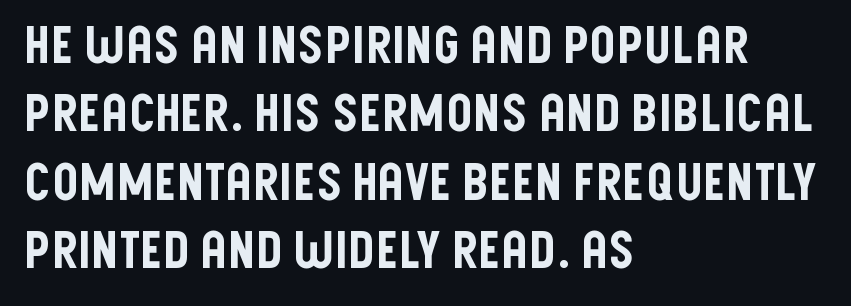
The image shows 51 px condensed sans-serif type, upright; set left-aligned, normal line spacing (1.34x), normal letter spacing, not underlined; low stroke contrast and a large x-height.
